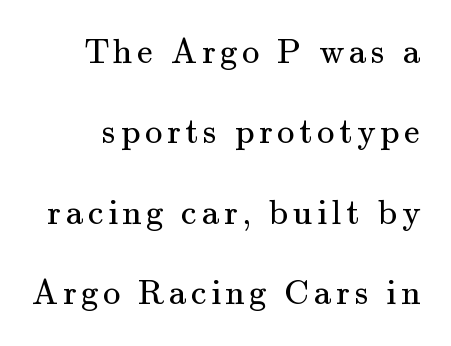
Yep, those are serifs on the letters. This sample uses an upright cut, with every glyph sitting square on the baseline. Proportional: the letters do not fall into vertical columns. The string is rendered with underlining switched off. Airy leading.
